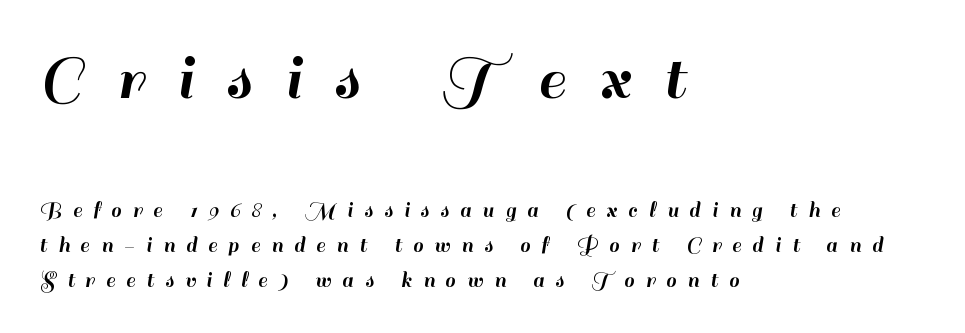
{"serif": "no", "width": "normal", "stroke_contrast": "high", "x_height": "small", "monospaced": "no", "underline": "no", "align": "left", "line_spacing": "normal", "line_spacing_ratio": 1.52, "letter_spacing": "wide", "letter_spacing_em": 0.49, "larger_block": "first", "size_ratio": 2.96, "glyph_px": 68}
